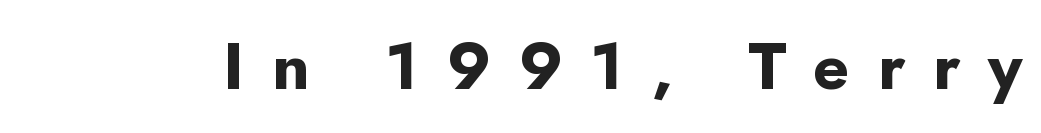
{"serif": "no", "italic": "no", "bold": "yes", "weight": "bold", "width": "normal", "stroke_contrast": "low", "x_height": "small", "monospaced": "no", "underline": "no", "letter_spacing": "wide", "letter_spacing_em": 0.42, "glyph_px": 66}
